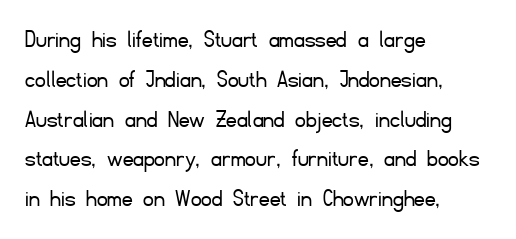
{"italic": "no", "bold": "no", "underline": "no", "align": "left", "line_spacing": "normal", "line_spacing_ratio": 1.53, "letter_spacing": "normal", "letter_spacing_em": 0.0, "glyph_px": 26}
